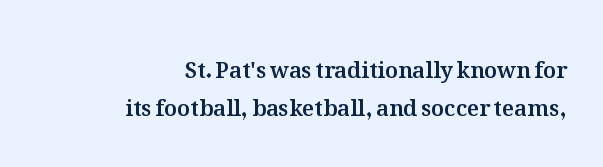
Casual observation: everything's shoved over to the right. Bare-footed words on every line. Look at the tracking — it's just the regular setting, nothing added. This is the regular roman posture of the typeface.
